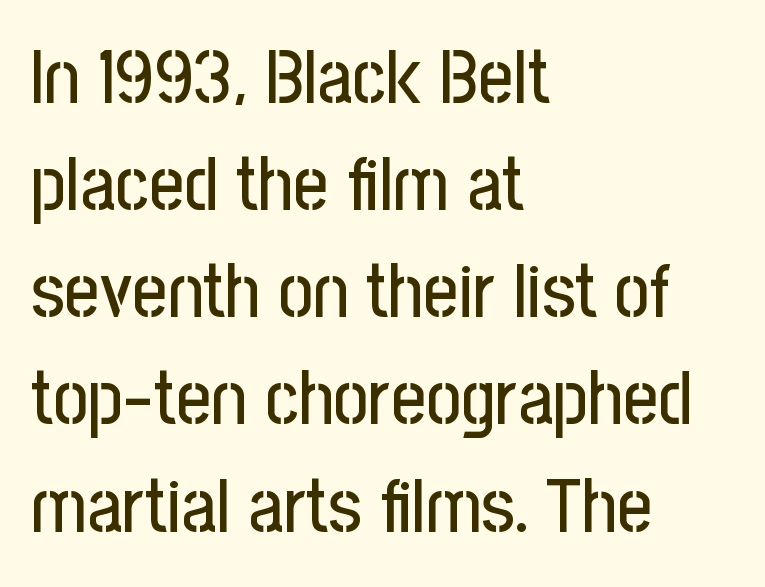
Note the varied advance widths — an 'i' is clearly narrower than an 'm'. Spacing between characters is what you'd get straight out of the box. Quick note: not italic, upright. Notice how descenders clear the ascenders below comfortably — that's standard leading.
